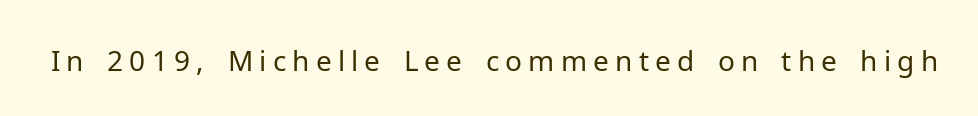
{"serif": "no", "italic": "no", "bold": "no", "weight": "regular", "width": "normal", "stroke_contrast": "low", "x_height": "medium", "monospaced": "no", "underline": "no", "letter_spacing": "wide", "letter_spacing_em": 0.22, "glyph_px": 28}
